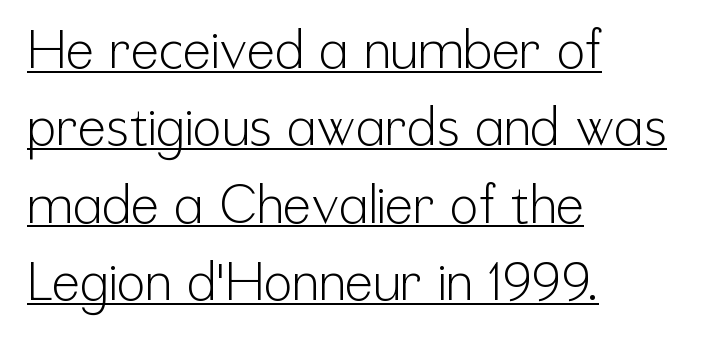
{"serif": "no", "italic": "no", "bold": "no", "weight": "light", "width": "condensed", "stroke_contrast": "low", "x_height": "medium", "monospaced": "no", "underline": "yes", "align": "left", "line_spacing": "normal", "line_spacing_ratio": 1.46, "letter_spacing": "normal", "letter_spacing_em": 0.0, "glyph_px": 53}
